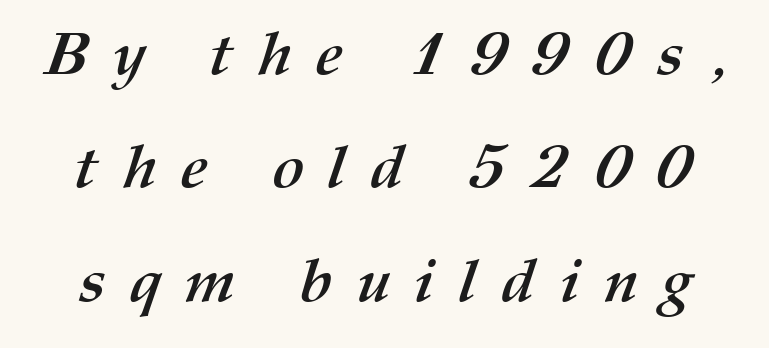
Note the varied advance widths — an 'i' is clearly narrower than an 'm'. Here the glyphs are tracked loosely, breaking word shapes into spaced letters. Summary of weight: heavy, a full bold. The baseline area is clear.
